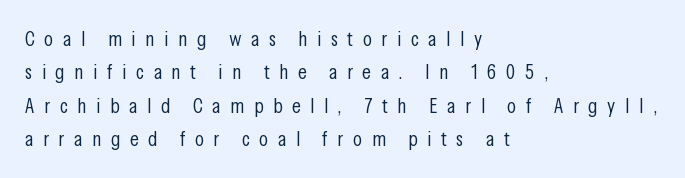
Q: Is the text bold? A: No.
Q: Is the text italic (slanted)? A: No, it is upright.
Q: Is the text underlined? A: No.
Q: How is the paragraph aligned? A: Left-aligned.
Q: Is the spacing between letters normal or unusually wide? A: Unusually wide.
Q: Is the spacing between lines tight, normal or loose? A: Normal.
